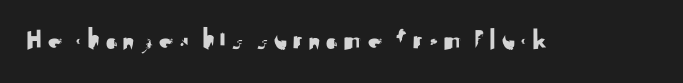
The image shows 30 px sans-serif type, upright; set not underlined; medium stroke contrast and a small x-height.
